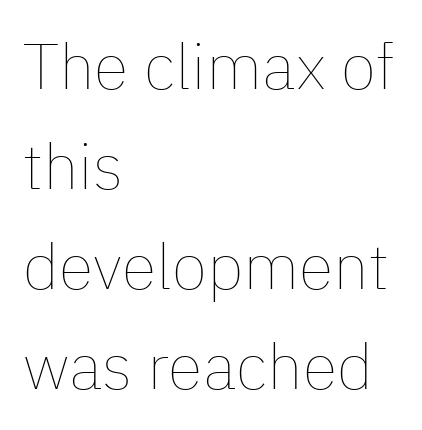
Clear beneath every line of the passage. Upright lettering throughout. Is the letter spacing exaggerated? No — it looks like the ordinary default. Think of a printed novel: that variable character pitch is what you see here.
